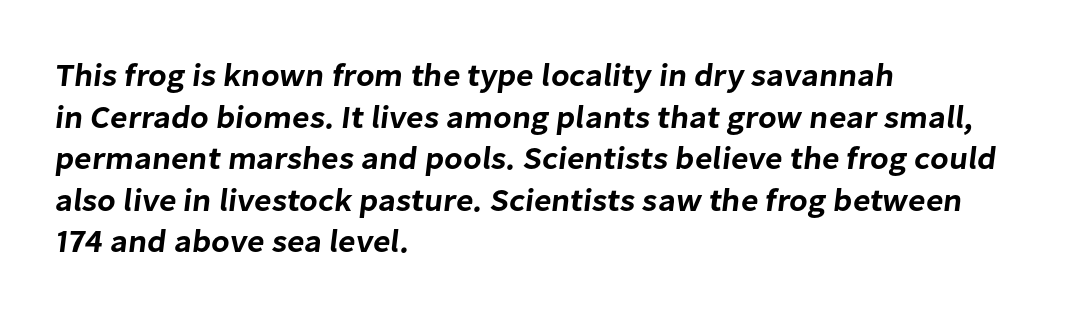
Q: Is the typeface a serif or a sans-serif typeface? A: Sans-serif.
Q: Is the text underlined? A: No.
Q: How is the paragraph aligned? A: Left-aligned.
Q: Is the spacing between letters normal or unusually wide? A: Normal.
Q: Is the spacing between lines tight, normal or loose? A: Normal.
Q: Width (condensed, normal, or wide)? A: Normal.
Q: Stroke contrast? A: Low.
Q: x-height? A: Medium.
Q: Monospaced? A: No.
